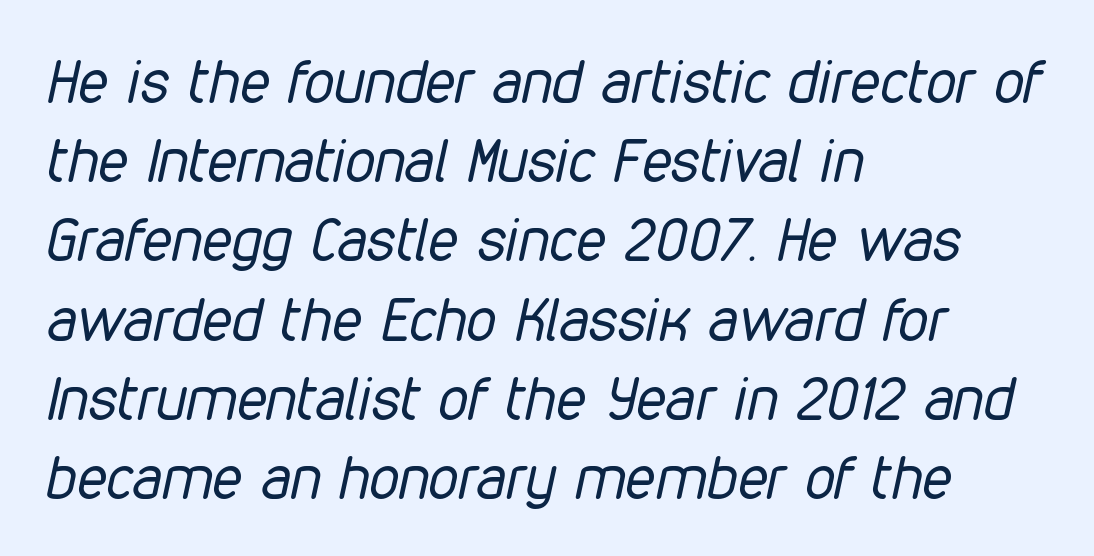
{"italic": "yes", "lean": "right", "slant_degrees": 12, "bold": "no", "weight": "regular", "width": "condensed", "stroke_contrast": "low", "x_height": "medium", "monospaced": "no", "underline": "no", "align": "left", "line_spacing": "normal", "line_spacing_ratio": 1.32, "letter_spacing": "normal", "letter_spacing_em": 0.0, "glyph_px": 60}
